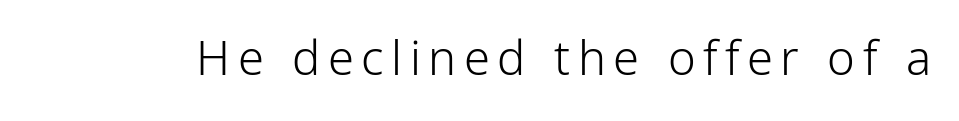
{"serif": "no", "italic": "no", "bold": "no", "weight": "light", "width": "condensed", "stroke_contrast": "low", "x_height": "medium", "monospaced": "no", "underline": "no", "glyph_px": 47}
